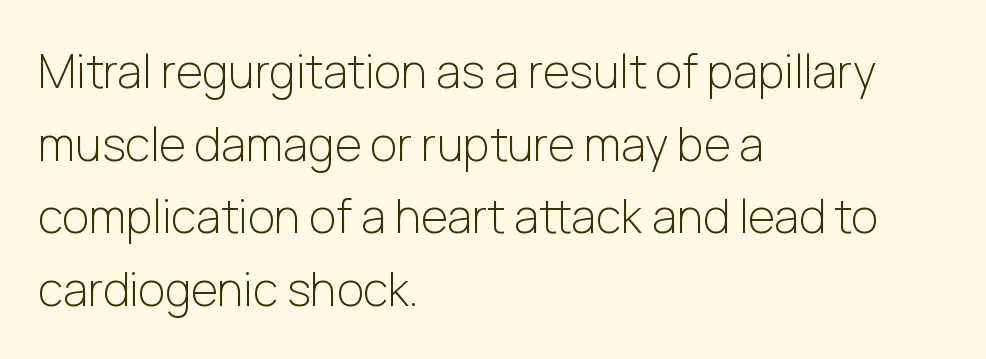
Q: Is the text bold? A: No.
Q: Is the text italic (slanted)? A: No, it is upright.
Q: Is the typeface a serif or a sans-serif typeface? A: Sans-serif.
Q: Is the text underlined? A: No.
Q: How is the paragraph aligned? A: Left-aligned.
Q: Is the spacing between letters normal or unusually wide? A: Normal.
Q: Is the spacing between lines tight, normal or loose? A: Normal.
Q: Width (condensed, normal, or wide)? A: Normal.
Q: Stroke contrast? A: Low.
Q: x-height? A: Medium.
Q: Monospaced? A: No.
